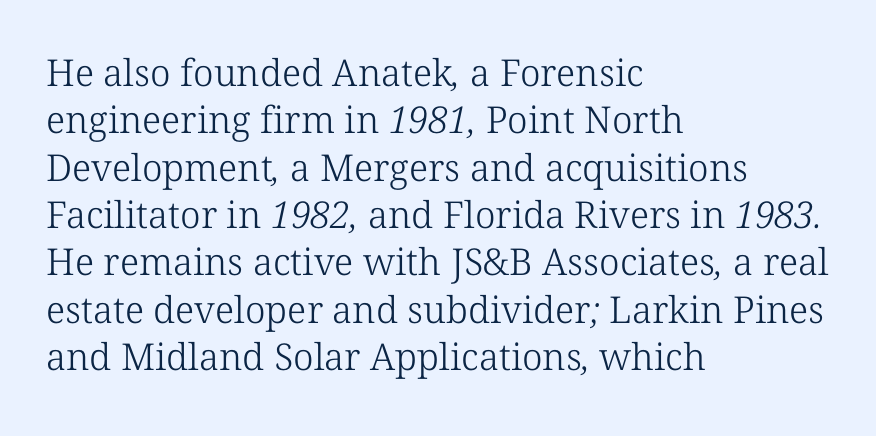
Between one letter and the next there's only the usual sliver of space. No word sits above an underline. The rendering uses a moderate line-height, typical for paragraphs. Caption: face not bold, strokes unweighted.
